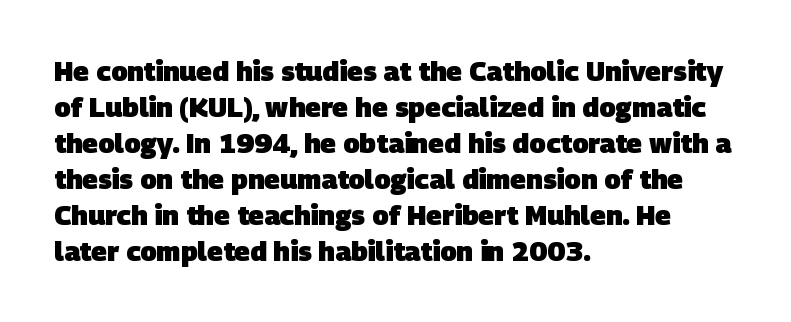
Q: Is the text bold? A: Yes.
Q: Is the text underlined? A: No.
Q: How is the paragraph aligned? A: Left-aligned.
Q: Is the spacing between letters normal or unusually wide? A: Normal.
Q: Is the spacing between lines tight, normal or loose? A: Normal.
